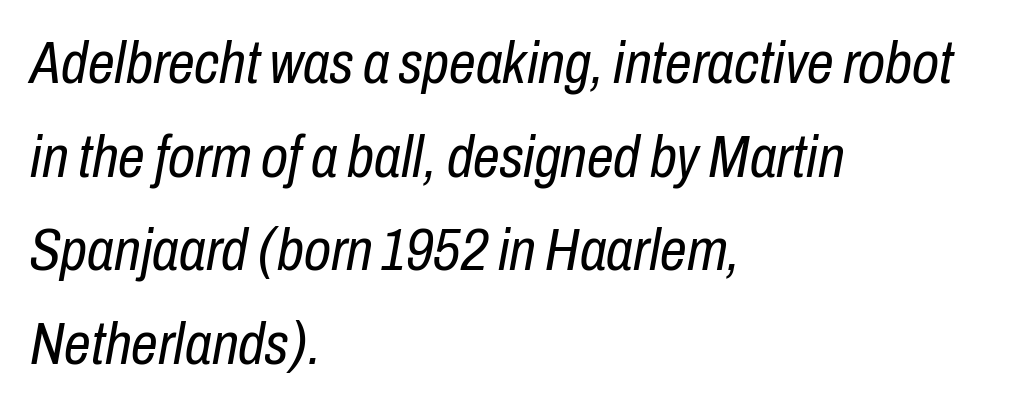
The image shows 60 px regular-weight, condensed type, italic (leaning right); set left-aligned, normal line spacing (1.56x), normal letter spacing, not underlined; low stroke contrast and a medium x-height.
